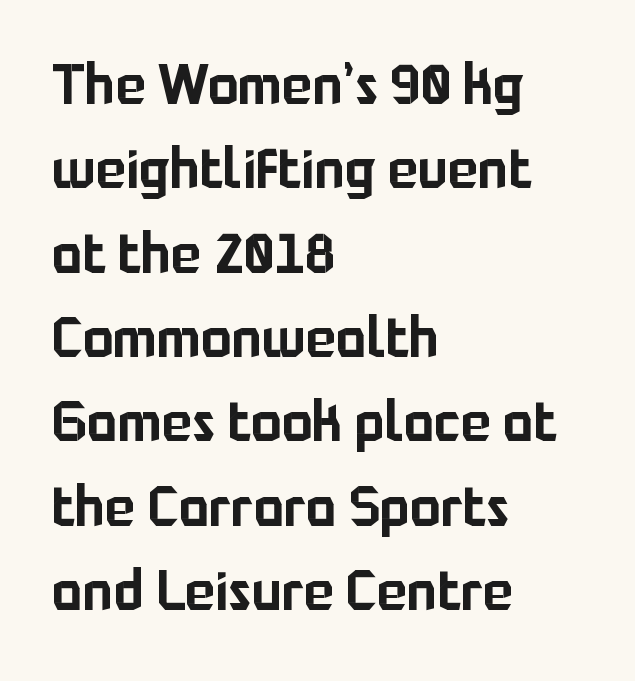
{"serif": "no", "italic": "no", "width": "normal", "stroke_contrast": "low", "x_height": "medium", "monospaced": "no", "underline": "no", "align": "left", "line_spacing": "normal", "line_spacing_ratio": 1.48, "letter_spacing": "normal", "letter_spacing_em": 0.0, "glyph_px": 57}
